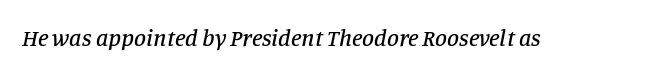
The image shows 24 px text type, italic (leaning right); set normal letter spacing, not underlined.
